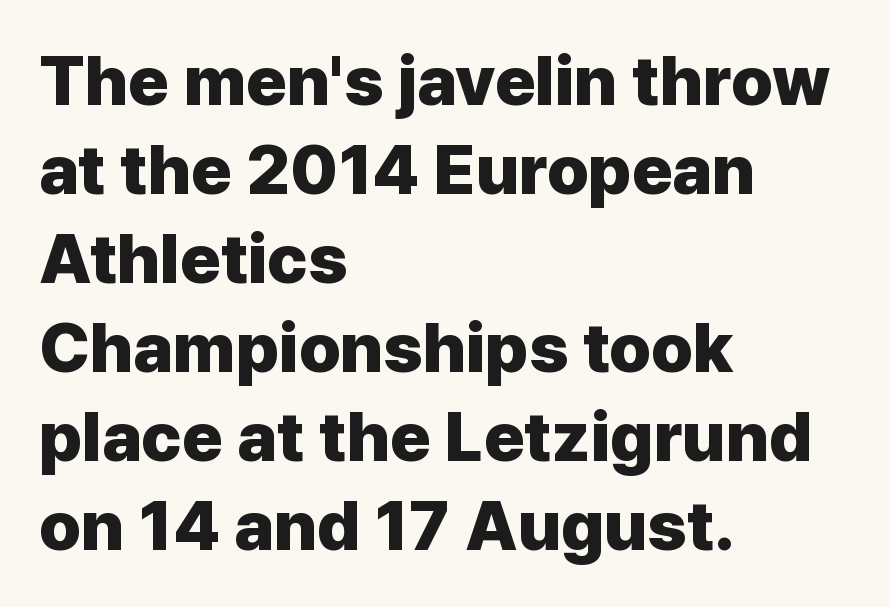
Posture: straight, roman, zero tilt. Regarding serifs, this sample does without them. Is the letter spacing exaggerated? No — it looks like the ordinary default. Does the weight exceed regular? Yes, all the way to bold.
